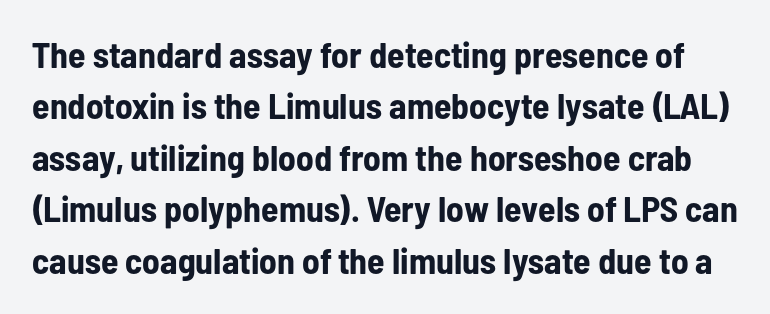
Q: Is the text bold? A: Yes.
Q: Is the text italic (slanted)? A: No, it is upright.
Q: Is the typeface a serif or a sans-serif typeface? A: Sans-serif.
Q: Is the text underlined? A: No.
Q: Is the spacing between letters normal or unusually wide? A: Normal.
Q: Is the spacing between lines tight, normal or loose? A: Normal.
Q: Width (condensed, normal, or wide)? A: Condensed.
Q: Stroke contrast? A: Low.
Q: x-height? A: Medium.
Q: Monospaced? A: No.
